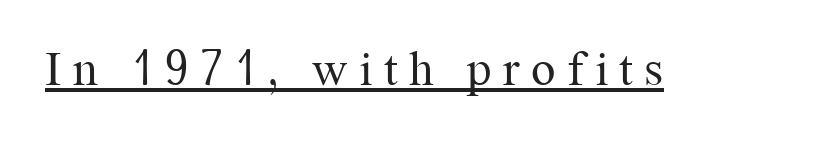
{"serif": "yes", "italic": "no", "bold": "no", "weight": "regular", "width": "normal", "stroke_contrast": "medium", "x_height": "medium", "monospaced": "no", "underline": "yes", "letter_spacing": "wide", "letter_spacing_em": 0.23, "glyph_px": 49}
